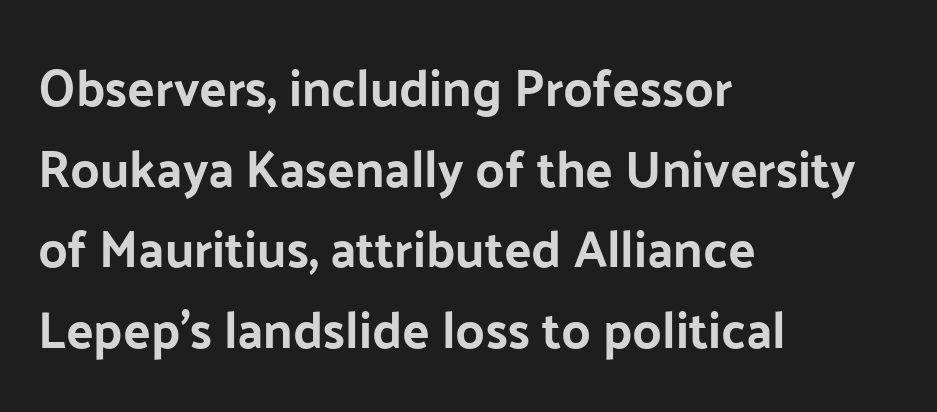
{"serif": "no", "italic": "no", "width": "normal", "stroke_contrast": "low", "x_height": "medium", "monospaced": "no", "underline": "no", "align": "left", "line_spacing": "normal", "line_spacing_ratio": 1.58, "letter_spacing": "normal", "letter_spacing_em": 0.0, "glyph_px": 51}
